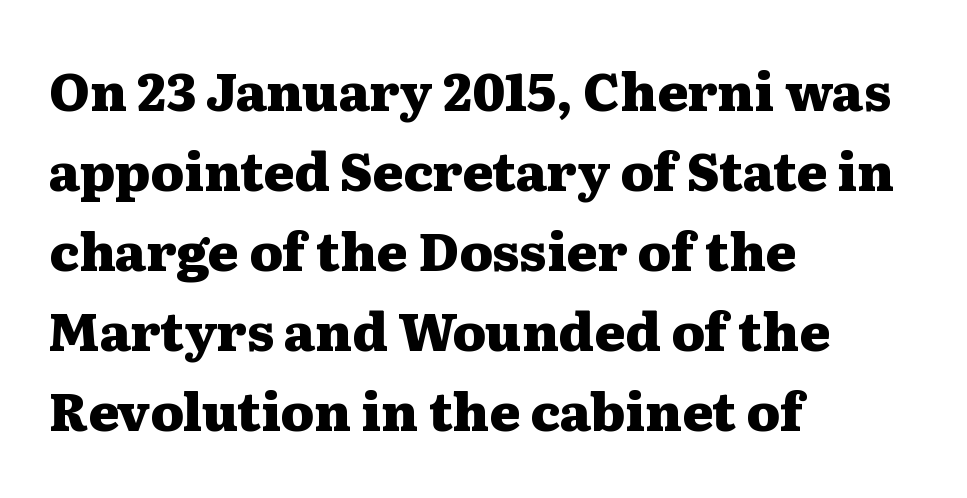
The image shows 52 px heavy, wide serif type, upright; set left-aligned, normal line spacing (1.54x), normal letter spacing, not underlined; medium stroke contrast and a medium x-height.
